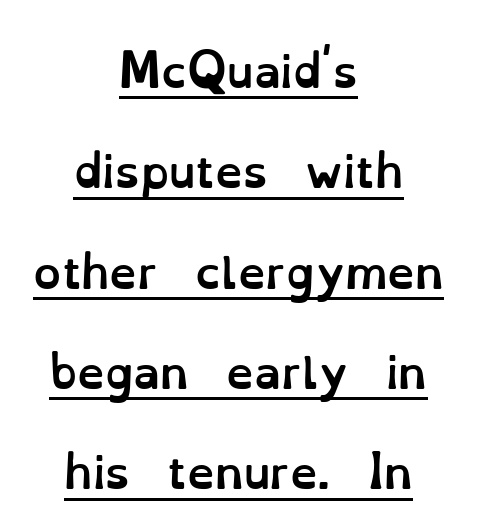
Q: Is the text bold? A: Yes.
Q: Is the text italic (slanted)? A: No, it is upright.
Q: Is the text underlined? A: Yes.
Q: How is the paragraph aligned? A: Centered.
Q: Is the spacing between letters normal or unusually wide? A: Normal.
Q: Is the spacing between lines tight, normal or loose? A: Loose.
Q: Width (condensed, normal, or wide)? A: Normal.
Q: Stroke contrast? A: Low.
Q: x-height? A: Small.
Q: Monospaced? A: No.
